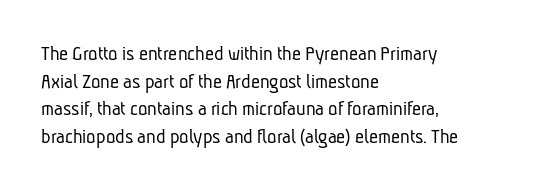
{"bold": "no", "underline": "no", "align": "left", "line_spacing": "normal", "line_spacing_ratio": 1.26, "letter_spacing": "normal", "letter_spacing_em": 0.0, "glyph_px": 22}
